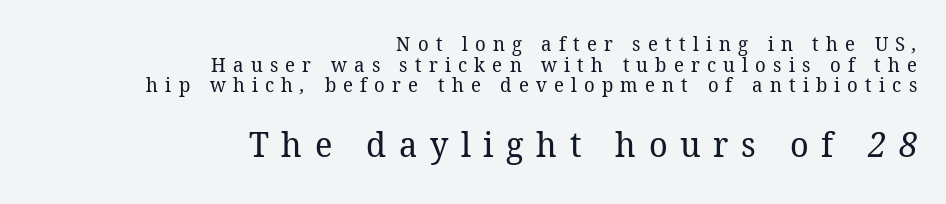
The image shows 35 px regular-weight serif type; set right-aligned, tight line spacing (1.03x), unusually wide letter spacing (+0.36 em), not underlined; the second (bottom) block is 1.75x larger; low stroke contrast and a medium x-height.
